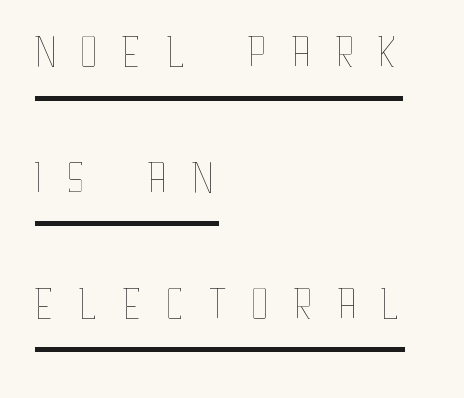
{"italic": "no", "bold": "no", "weight": "thin", "width": "condensed", "stroke_contrast": "low", "x_height": "large", "monospaced": "no", "underline": "yes", "align": "left", "line_spacing_ratio": 1.88, "letter_spacing": "wide", "letter_spacing_em": 0.3, "glyph_px": 67}
